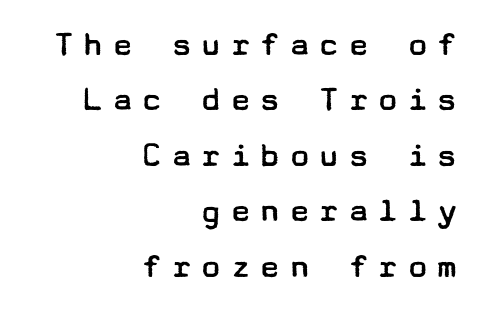
Q: Is the text bold? A: No.
Q: Is the text italic (slanted)? A: No, it is upright.
Q: Is the typeface a serif or a sans-serif typeface? A: Sans-serif.
Q: Is the text underlined? A: No.
Q: How is the paragraph aligned? A: Right-aligned.
Q: Is the spacing between letters normal or unusually wide? A: Unusually wide.
Q: Is the spacing between lines tight, normal or loose? A: Normal.
Q: Width (condensed, normal, or wide)? A: Wide.
Q: Stroke contrast? A: Low.
Q: x-height? A: Medium.
